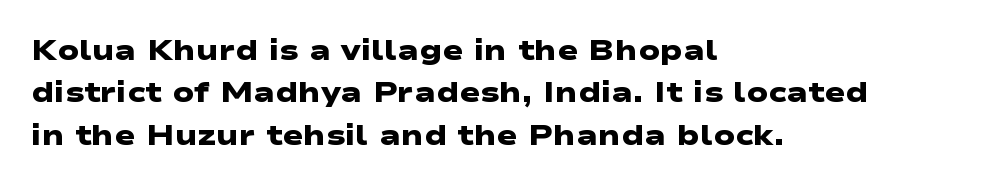
Q: Is the text bold? A: Yes.
Q: Is the typeface a serif or a sans-serif typeface? A: Sans-serif.
Q: Is the text underlined? A: No.
Q: How is the paragraph aligned? A: Left-aligned.
Q: Is the spacing between letters normal or unusually wide? A: Normal.
Q: Is the spacing between lines tight, normal or loose? A: Normal.
Q: Width (condensed, normal, or wide)? A: Wide.
Q: Stroke contrast? A: Low.
Q: x-height? A: Medium.
Q: Monospaced? A: No.
